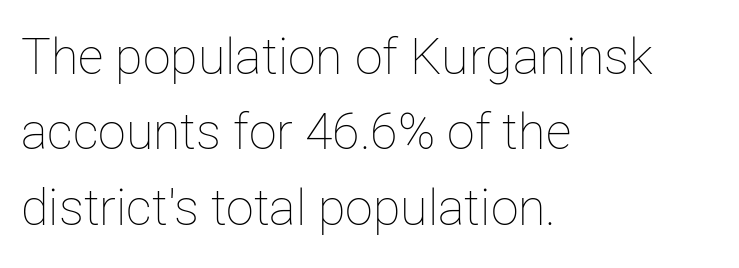
The block of text has a typical density, with ordinary space between rows. The setting favours the left margin, as ordinary paragraphs usually do. Summary of weight: not heavy and not bold. The lettering holds an erect, upright posture throughout.
